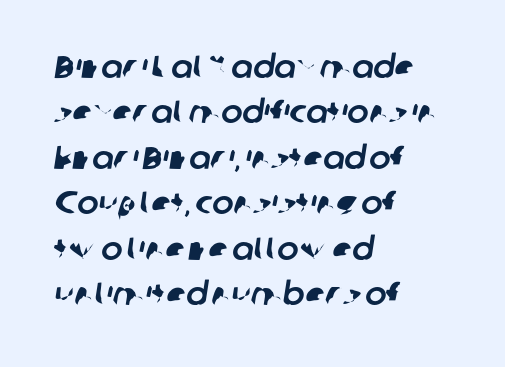
The image shows 32 px sans-serif type; set left-aligned, normal line spacing (1.42x), normal letter spacing, not underlined; low stroke contrast and a medium x-height.
